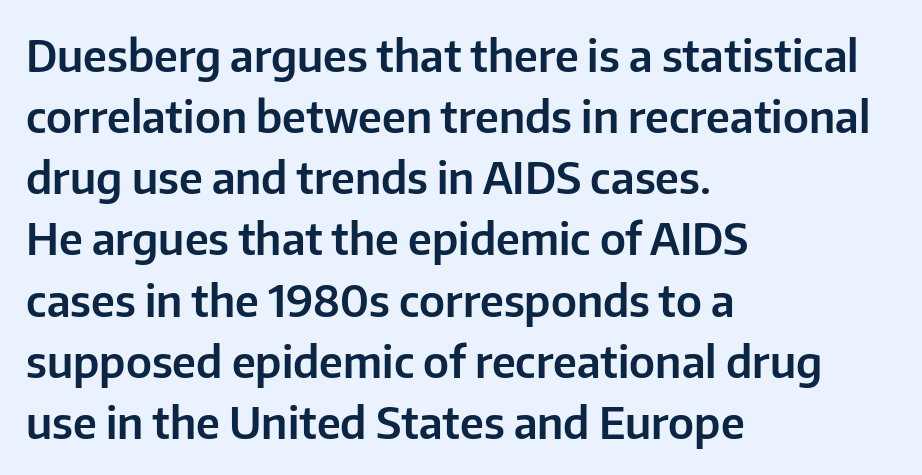
The glyphs in this specimen are sans serif. Bare-footed words on every line. Posture: upright roman. Does the copy run flush right? No — it runs flush left.
